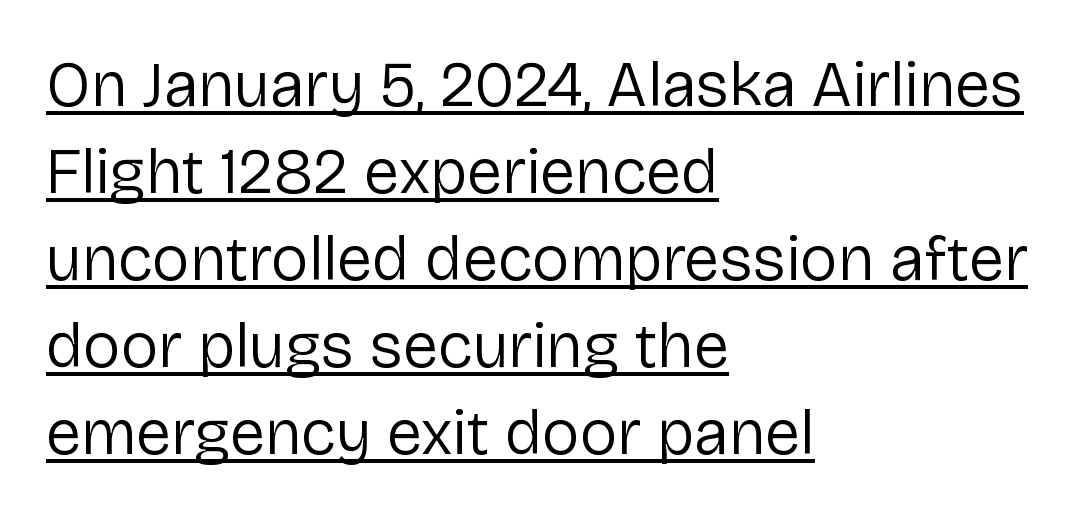
Nope, not italic — everything's standing straight. The rendered words wear a rule along their underside. Think standard paragraph weight, or any step lighter than that. In terms of letterform style, serifs are entirely absent. Each line starts at the same left margin while the right side varies. You could not count columns in this text — the font is proportionally spaced.
